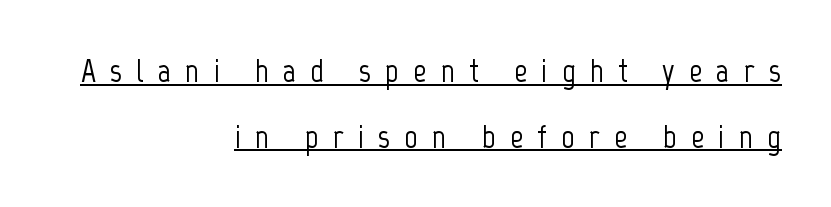
Q: Is the text italic (slanted)? A: No, it is upright.
Q: Is the typeface a serif or a sans-serif typeface? A: Sans-serif.
Q: Is the text underlined? A: Yes.
Q: How is the paragraph aligned? A: Right-aligned.
Q: Is the spacing between letters normal or unusually wide? A: Unusually wide.
Q: Is the spacing between lines tight, normal or loose? A: Loose.
Q: Width (condensed, normal, or wide)? A: Condensed.
Q: Stroke contrast? A: Low.
Q: x-height? A: Medium.
Q: Monospaced? A: No.
